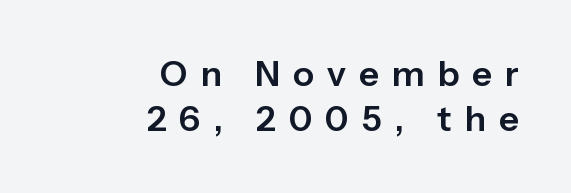
{"serif": "no", "italic": "no", "width": "normal", "stroke_contrast": "low", "x_height": "medium", "monospaced": "no", "underline": "no", "align": "right", "line_spacing": "normal", "line_spacing_ratio": 1.3, "letter_spacing": "wide", "letter_spacing_em": 0.37, "glyph_px": 35}
